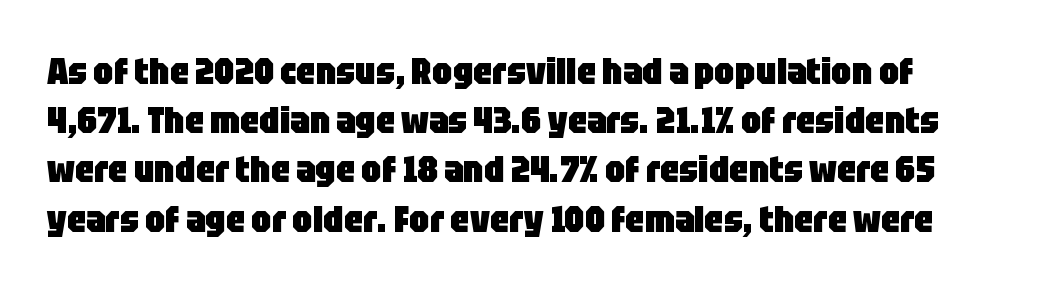
Q: Is the text bold? A: Yes.
Q: Is the text italic (slanted)? A: No, it is upright.
Q: Is the typeface a serif or a sans-serif typeface? A: Sans-serif.
Q: Is the text underlined? A: No.
Q: Is the spacing between letters normal or unusually wide? A: Normal.
Q: Is the spacing between lines tight, normal or loose? A: Normal.
Q: Width (condensed, normal, or wide)? A: Condensed.
Q: Stroke contrast? A: Low.
Q: x-height? A: Large.
Q: Monospaced? A: No.
